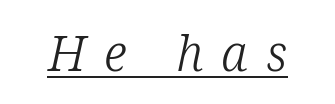
{"serif": "yes", "italic": "yes", "lean": "right", "slant_degrees": 12, "bold": "no", "weight": "light", "width": "normal", "stroke_contrast": "low", "x_height": "medium", "monospaced": "no", "underline": "yes", "letter_spacing": "wide", "letter_spacing_em": 0.37, "glyph_px": 49}
